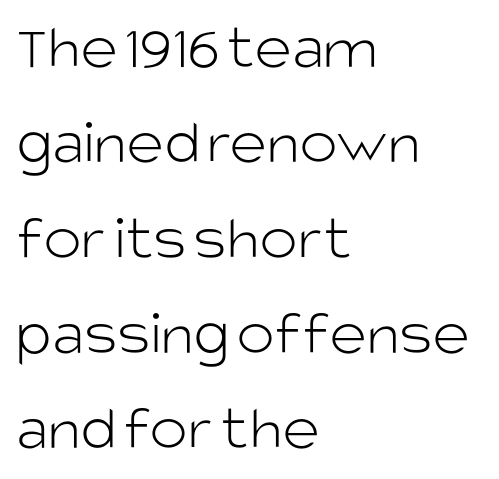
The image shows 64 px light sans-serif type, upright; set left-aligned, normal line spacing (1.49x), normal letter spacing, not underlined; low stroke contrast and a large x-height.
